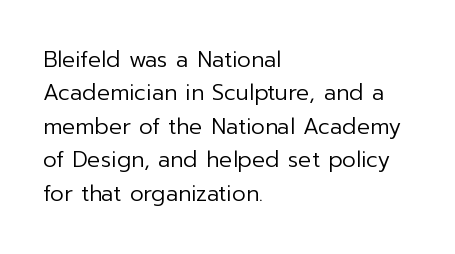
{"italic": "no", "bold": "no", "underline": "no", "align": "left", "line_spacing": "normal", "line_spacing_ratio": 1.52, "letter_spacing": "normal", "letter_spacing_em": 0.0, "glyph_px": 22}
